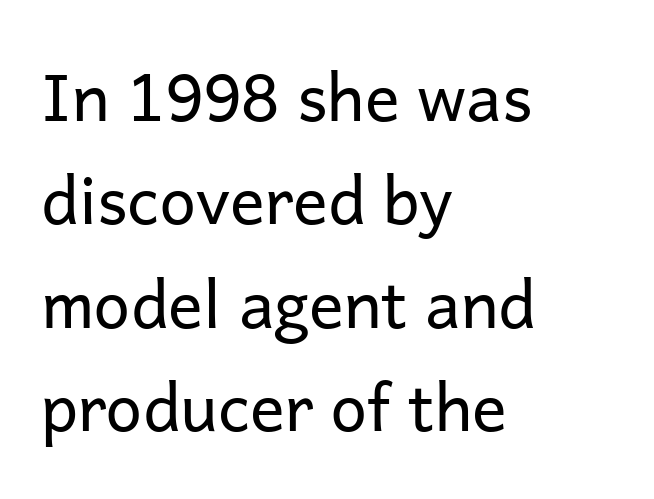
Q: Is the text bold? A: No.
Q: Is the text italic (slanted)? A: No, it is upright.
Q: Is the typeface a serif or a sans-serif typeface? A: Sans-serif.
Q: Is the text underlined? A: No.
Q: How is the paragraph aligned? A: Left-aligned.
Q: Is the spacing between letters normal or unusually wide? A: Normal.
Q: Is the spacing between lines tight, normal or loose? A: Normal.
Q: Width (condensed, normal, or wide)? A: Normal.
Q: Stroke contrast? A: Low.
Q: x-height? A: Medium.
Q: Monospaced? A: No.
